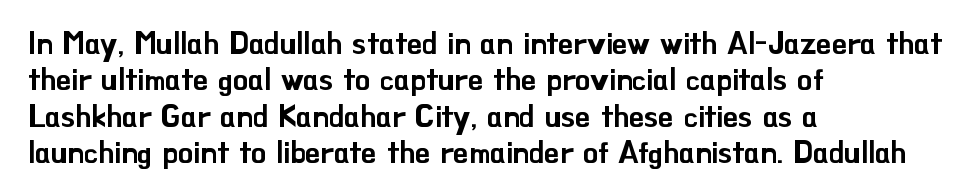
The image shows 30 px sans-serif type, upright; set left-aligned, line spacing 1.21x, normal letter spacing, not underlined; low stroke contrast and a small x-height.
